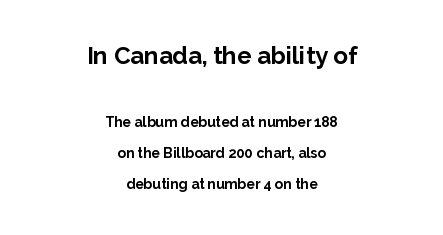
Q: Is the text bold? A: Yes.
Q: Is the text italic (slanted)? A: No, it is upright.
Q: Is the text underlined? A: No.
Q: How is the paragraph aligned? A: Centered.
Q: Is the spacing between letters normal or unusually wide? A: Normal.
Q: Is the spacing between lines tight, normal or loose? A: Loose.
Q: Which block of text is set in a larger size, the first (top) or the second (bottom)? A: The first (top) one.
